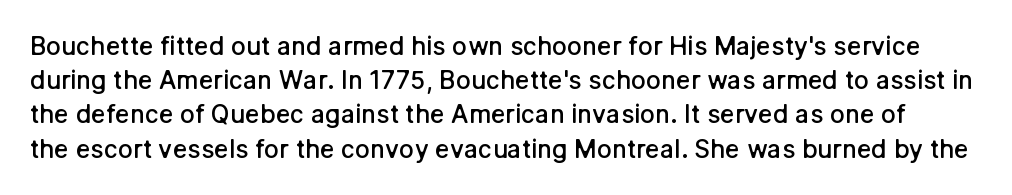
Is there much room between lines? A standard amount, neither cramped nor airy. Characters remain perfectly vertical along every line. There is no visible air inserted between adjacent glyphs. Anything drawn beneath the words? Only blank space. Students, this is semibold: more ink than regular, less than bold.
